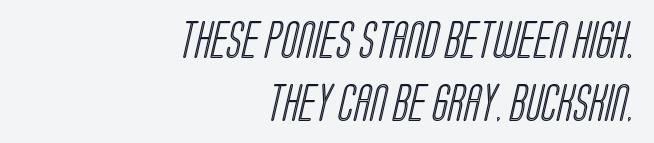
{"width": "condensed", "x_height": "large", "monospaced": "no", "underline": "no", "align": "right", "line_spacing": "normal", "line_spacing_ratio": 1.7, "letter_spacing": "normal", "letter_spacing_em": 0.0, "glyph_px": 37}
